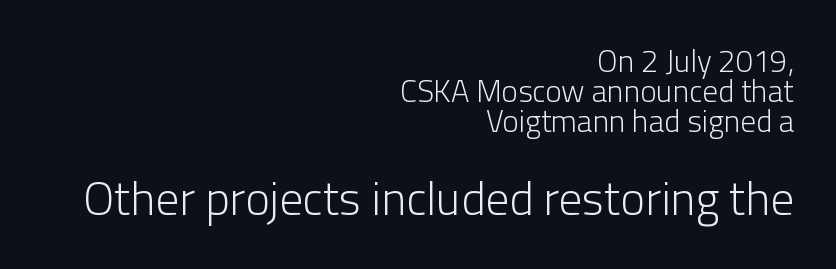
{"serif": "no", "italic": "no", "bold": "no", "weight": "light", "width": "normal", "stroke_contrast": "low", "x_height": "medium", "monospaced": "no", "underline": "no", "align": "right", "line_spacing": "tight", "line_spacing_ratio": 0.97, "letter_spacing": "normal", "letter_spacing_em": 0.0, "larger_block": "second", "size_ratio": 1.52, "glyph_px": 47}
